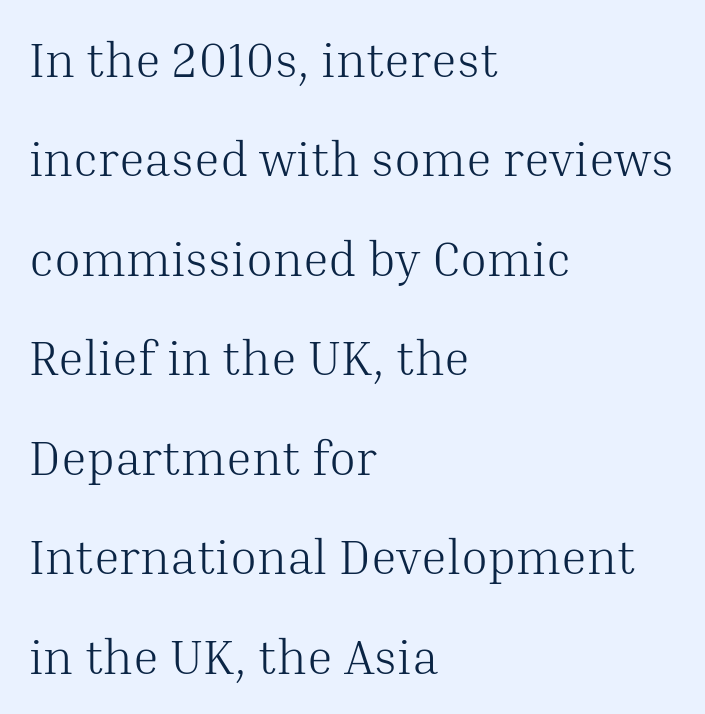
Every row of glyphs begins at an identical x-position on the left. Examine the stroke ends and you'll spot serifs. No word sits above an underline. The face looks like a standard text weight, possibly lighter. Vertical spacing — loose. Ascenders rise straight up at ninety degrees.
